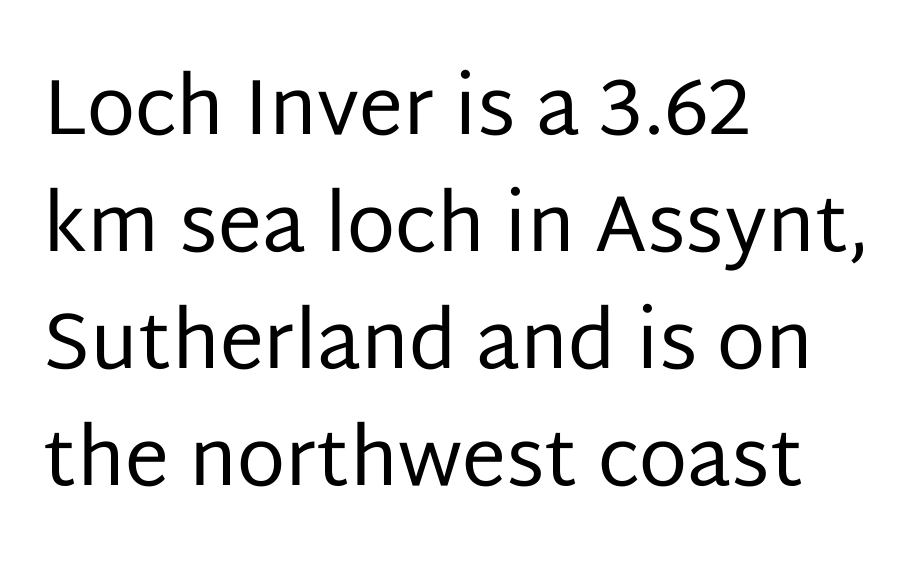
Proportional: the letters do not fall into vertical columns. Vertical strokes here are truly vertical. The font family rendered here belongs to the sans-serif group. Here the glyphs are tracked normally, forming tight word shapes. Underlining? Definitely not there.
